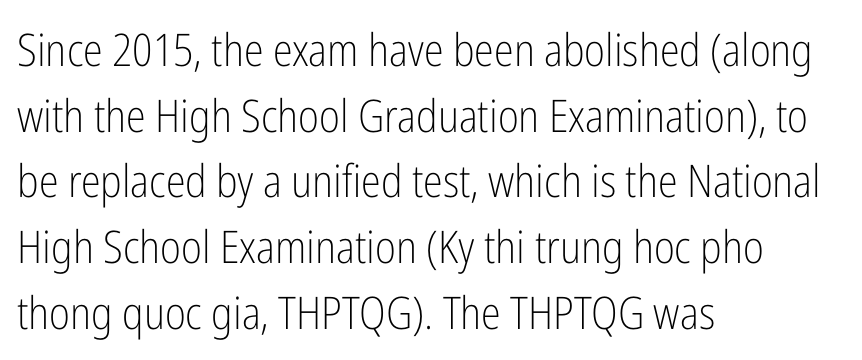
Q: Is the text bold? A: No.
Q: Is the text italic (slanted)? A: No, it is upright.
Q: Is the typeface a serif or a sans-serif typeface? A: Sans-serif.
Q: Is the text underlined? A: No.
Q: How is the paragraph aligned? A: Left-aligned.
Q: Is the spacing between letters normal or unusually wide? A: Normal.
Q: Is the spacing between lines tight, normal or loose? A: Normal.
Q: Width (condensed, normal, or wide)? A: Condensed.
Q: Stroke contrast? A: Low.
Q: x-height? A: Medium.
Q: Monospaced? A: No.
